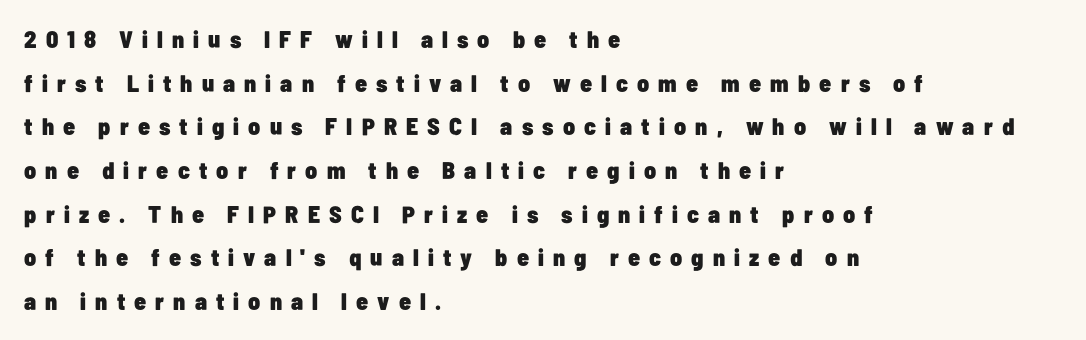
{"italic": "no", "bold": "yes", "underline": "no", "align": "left", "line_spacing_ratio": 1.82, "letter_spacing": "wide", "letter_spacing_em": 0.38, "glyph_px": 24}
